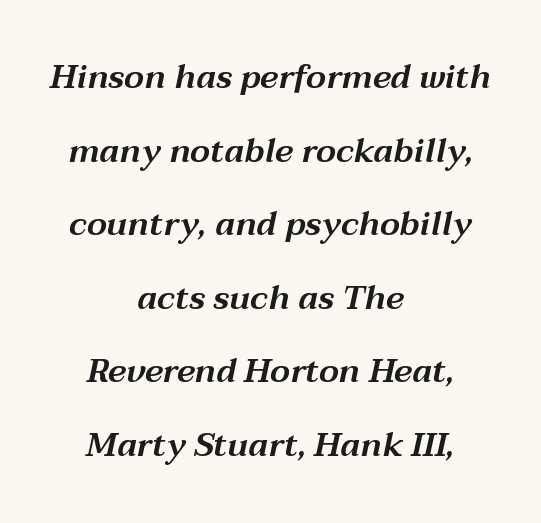
Any mark beneath the type? The region is blank. The face used here has a pronounced slope to its letters. Layout note: lines centered. A typesetter would call this zero additional tracking. Is this a fixed-width face? No — the glyphs have proportional, varying widths. The lines are spread far apart with generous leading.
